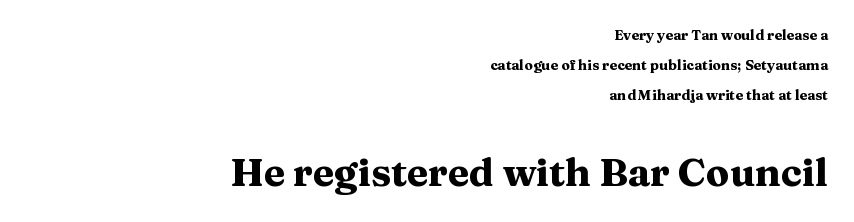
Q: Is the text bold? A: Yes.
Q: Is the text italic (slanted)? A: No, it is upright.
Q: Is the typeface a serif or a sans-serif typeface? A: Serif.
Q: Is the text underlined? A: No.
Q: How is the paragraph aligned? A: Right-aligned.
Q: Is the spacing between letters normal or unusually wide? A: Normal.
Q: Is the spacing between lines tight, normal or loose? A: Loose.
Q: Which block of text is set in a larger size, the first (top) or the second (bottom)? A: The second (bottom) one.
Q: Width (condensed, normal, or wide)? A: Wide.
Q: Stroke contrast? A: Medium.
Q: x-height? A: Medium.
Q: Monospaced? A: No.
